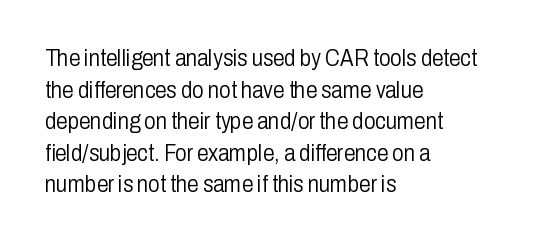
The strokes are not fattened; the text isn't bold. Beneath every word, the page is bare. Every row of glyphs begins at an identical x-position on the left. In terms of posture, this sample is upright.
